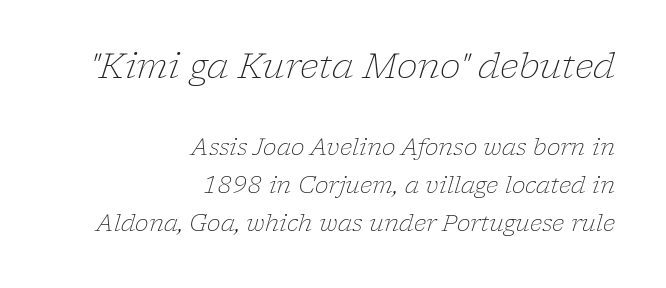
The image shows 35 px light serif type, italic (leaning right); set right-aligned, normal line spacing (1.65x), normal letter spacing, not underlined; the first (top) block is 1.52x larger; low stroke contrast and a medium x-height.
